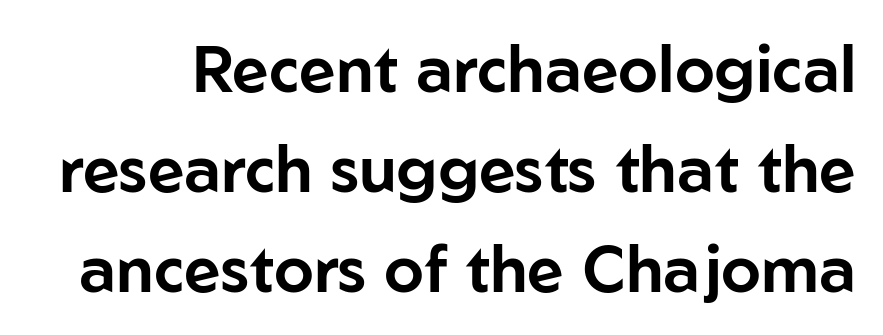
{"serif": "no", "italic": "no", "width": "normal", "stroke_contrast": "low", "x_height": "medium", "monospaced": "no", "underline": "no", "line_spacing": "normal", "line_spacing_ratio": 1.56, "letter_spacing": "normal", "letter_spacing_em": 0.0, "glyph_px": 64}
